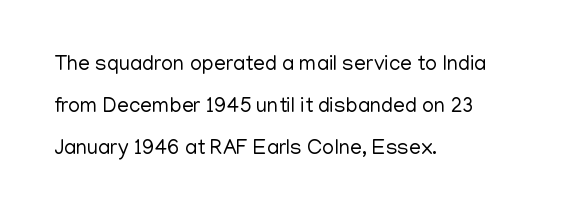
Q: Is the text bold? A: No.
Q: Is the text italic (slanted)? A: No, it is upright.
Q: Is the text underlined? A: No.
Q: How is the paragraph aligned? A: Left-aligned.
Q: Is the spacing between letters normal or unusually wide? A: Normal.
Q: Is the spacing between lines tight, normal or loose? A: Loose.
